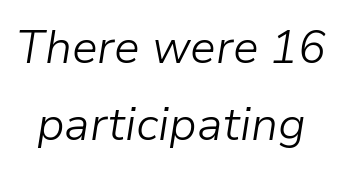
{"italic": "yes", "lean": "right", "slant_degrees": 9, "bold": "no", "weight": "light", "width": "normal", "stroke_contrast": "low", "x_height": "medium", "monospaced": "no", "underline": "no", "line_spacing": "normal", "line_spacing_ratio": 1.68, "letter_spacing": "normal", "letter_spacing_em": 0.0, "glyph_px": 46}
